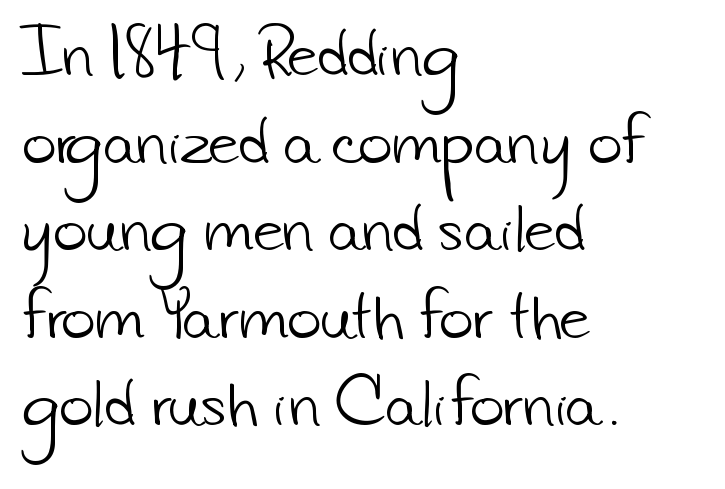
Decoration check: the copy has no underline. You can tell from the bare stems that sans-serif type was used. In terms of letterspacing, this is plain default setting. This sample has the flowing, uneven cadence of proportional lettering. Regular leading. Weight: not bold — regular or lighter.
